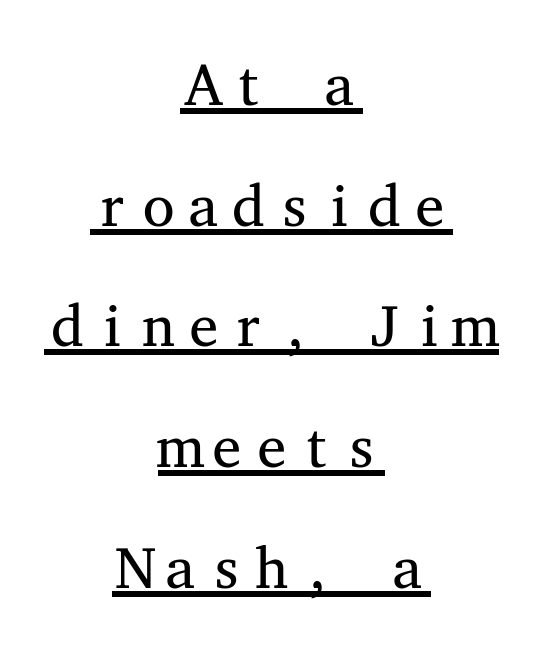
The image shows 58 px regular-weight, wide serif type, upright, monospaced; set centered, loose line spacing (2.08x), normal letter spacing, underlined; medium stroke contrast and a medium x-height.
